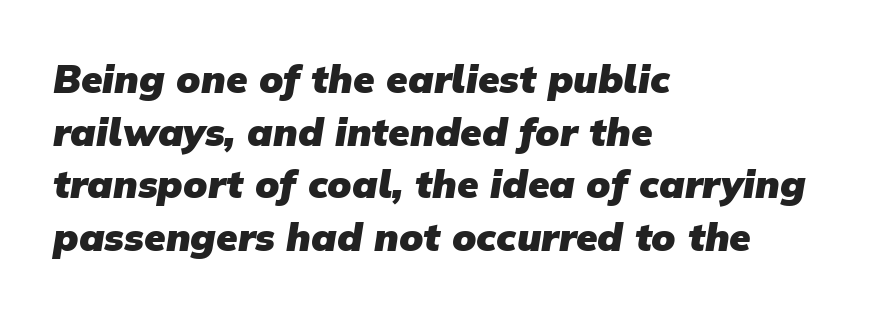
Inter-character spacing is left at the font's built-in metrics. Teacher's note: observe the even left margin — that is flush-left alignment. Anything drawn beneath the words? Only blank space. A typesetter would call this proportional, since set widths differ per character.
